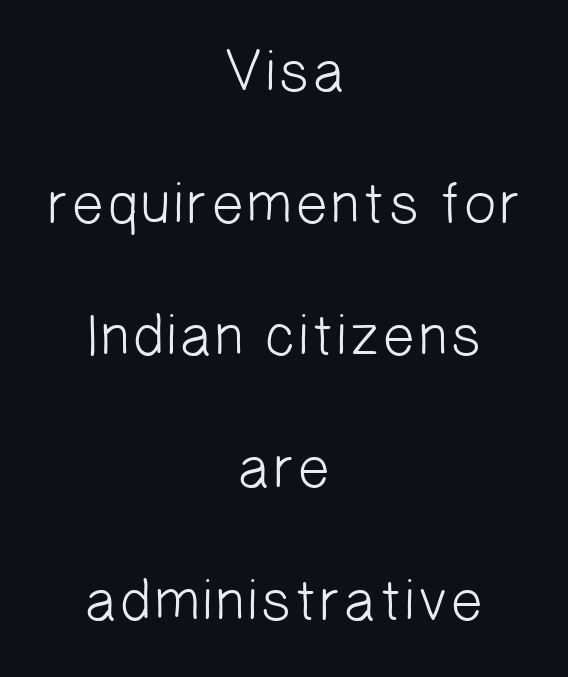
Proportional: the letters do not fall into vertical columns. The passage shown stacks its lines with a broad gap. A centered setting, common on invitations and titles, is used for this passage. The characters display no serif detailing; their extremities are plain.
